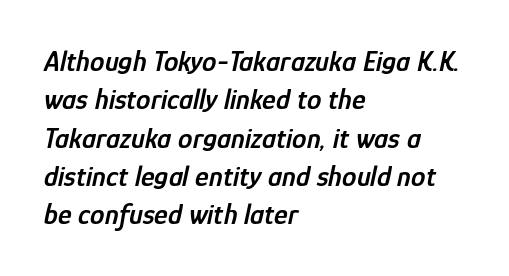
Q: Is the text bold? A: Semi-bold.
Q: Is the text italic (slanted)? A: Yes, it leans right by about 12 degrees.
Q: Is the text underlined? A: No.
Q: How is the paragraph aligned? A: Left-aligned.
Q: Is the spacing between letters normal or unusually wide? A: Normal.
Q: Is the spacing between lines tight, normal or loose? A: Normal.
Q: Width (condensed, normal, or wide)? A: Condensed.
Q: Stroke contrast? A: Low.
Q: x-height? A: Medium.
Q: Monospaced? A: No.
